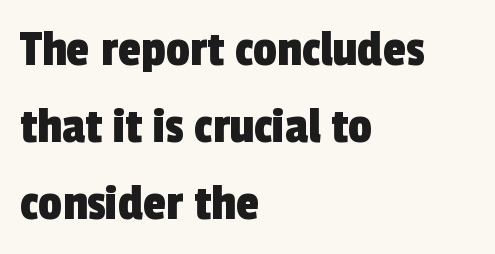
{"serif": "no", "width": "condensed", "x_height": "medium", "monospaced": "no", "underline": "no", "align": "left", "line_spacing": "normal", "line_spacing_ratio": 1.45, "letter_spacing": "normal", "letter_spacing_em": 0.0, "glyph_px": 53}
